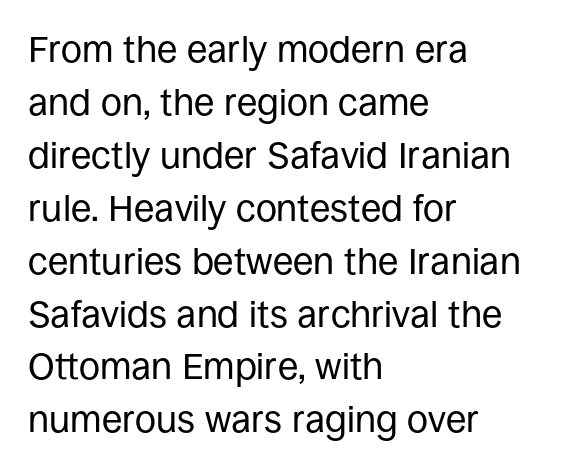
{"serif": "no", "italic": "no", "bold": "no", "weight": "regular", "width": "normal", "stroke_contrast": "low", "x_height": "large", "monospaced": "no", "underline": "no", "align": "left", "line_spacing": "normal", "line_spacing_ratio": 1.43, "letter_spacing": "normal", "letter_spacing_em": 0.0, "glyph_px": 37}
